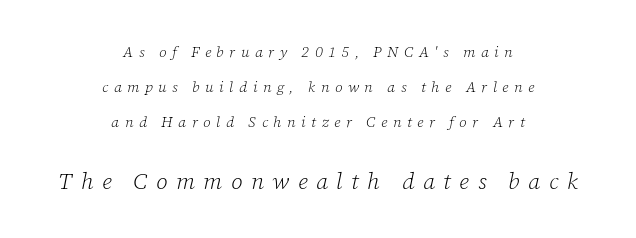
{"italic": "yes", "lean": "right", "slant_degrees": 12, "bold": "no", "underline": "no", "align": "center", "line_spacing": "loose", "line_spacing_ratio": 2.34, "letter_spacing": "wide", "letter_spacing_em": 0.37, "larger_block": "second", "size_ratio": 1.53, "glyph_px": 23}
